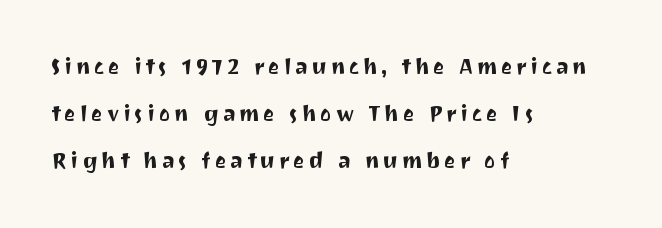
Students, observe: this is what heavily led, spacious text looks like. This is the regular roman posture of the typeface. No word sits above an underline. If you drew a ruler down the left edge, every line would touch it.
